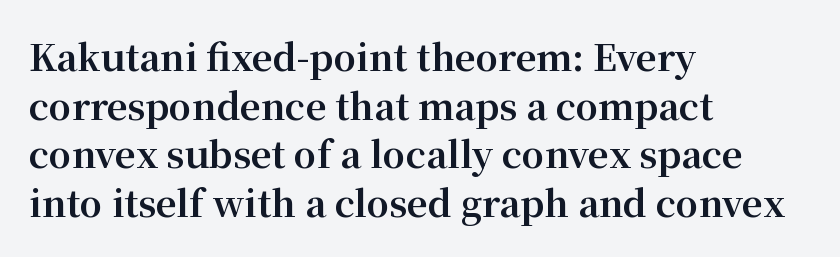
{"serif": "yes", "italic": "no", "bold": "yes", "weight": "bold", "width": "normal", "stroke_contrast": "medium", "x_height": "medium", "monospaced": "no", "underline": "no", "align": "left", "line_spacing": "normal", "line_spacing_ratio": 1.35, "letter_spacing": "normal", "letter_spacing_em": 0.0, "glyph_px": 36}
